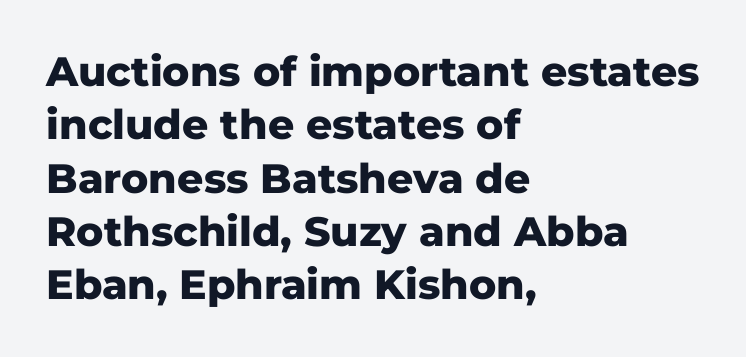
The image shows 41 px heavy sans-serif type, upright; set left-aligned, normal line spacing (1.3x), normal letter spacing, not underlined; low stroke contrast and a medium x-height.
